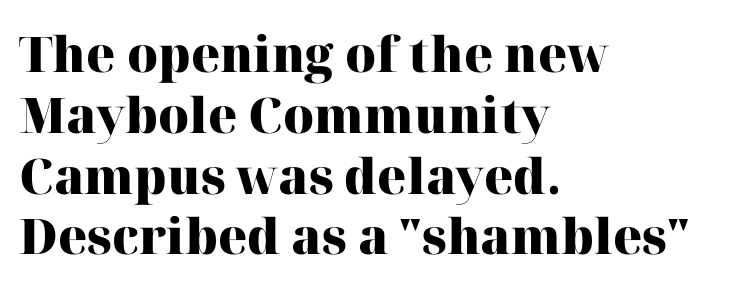
The image shows 49 px heavy serif type, upright; set left-aligned, line spacing 1.24x, normal letter spacing, not underlined; high stroke contrast and a medium x-height.
